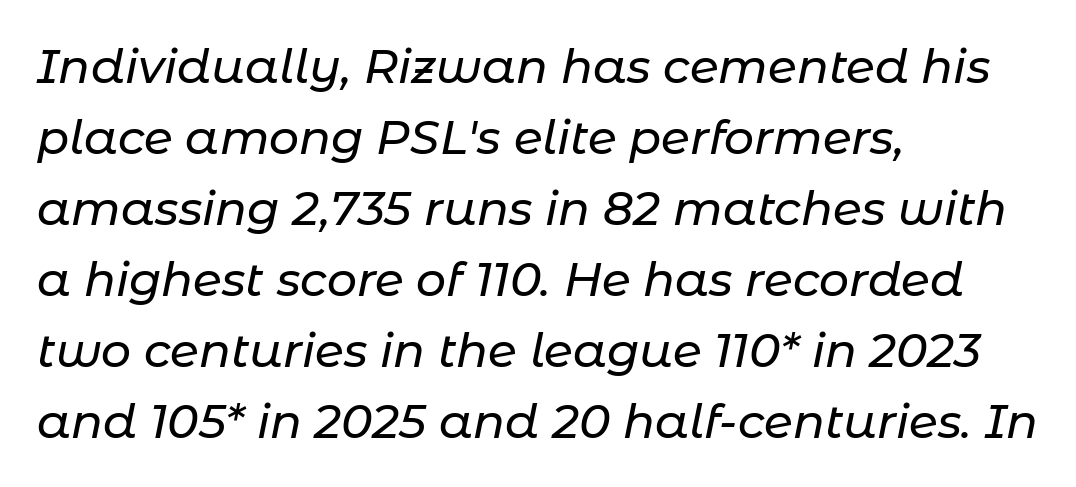
Q: Is the text italic (slanted)? A: Yes, it leans right by about 11 degrees.
Q: Is the text underlined? A: No.
Q: How is the paragraph aligned? A: Left-aligned.
Q: Is the spacing between letters normal or unusually wide? A: Normal.
Q: Is the spacing between lines tight, normal or loose? A: Normal.
Q: Width (condensed, normal, or wide)? A: Normal.
Q: Stroke contrast? A: Low.
Q: x-height? A: Medium.
Q: Monospaced? A: No.
